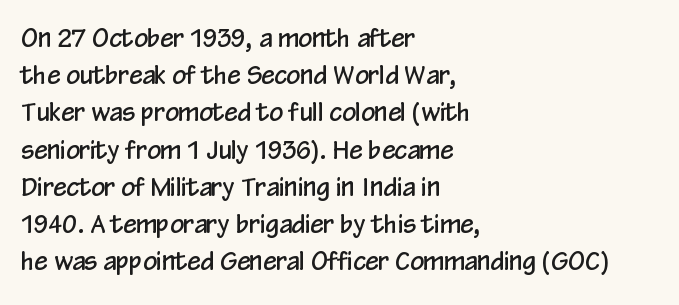
Q: Is the text italic (slanted)? A: No, it is upright.
Q: Is the text underlined? A: No.
Q: How is the paragraph aligned? A: Left-aligned.
Q: Is the spacing between letters normal or unusually wide? A: Normal.
Q: Is the spacing between lines tight, normal or loose? A: Normal.
